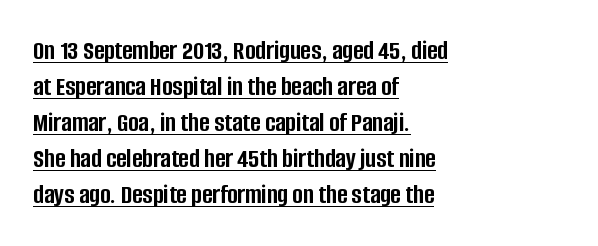
Every letter is thick-stroked: bold, no question. This sample uses plain, unmodified letter spacing. The face used here appears with an underline applied. Look at the bottom of the vertical strokes: they stop flat, with no serifs. Is this a fixed-width face? No — the glyphs have proportional, varying widths. A classic flush-left, rag-right setting is used for this passage.
